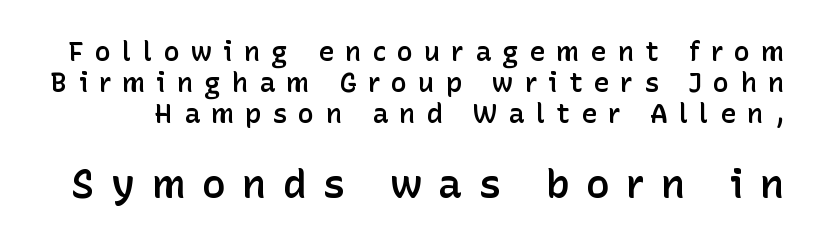
The image shows 40 px semibold sans-serif type, upright; set tight line spacing (1.15x), unusually wide letter spacing (+0.41 em), not underlined; the second (bottom) block is 1.48x larger; low stroke contrast and a medium x-height.
